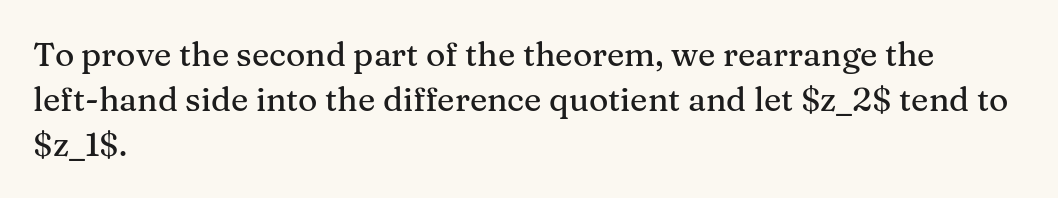
The specimen omits any rule beneath the text block's lines. To sum up the face: it has serifs. The setting favours the left margin, as ordinary paragraphs usually do. Posture: straight, roman, zero tilt. Do the characters align in a grid? No, the font is proportional. Regarding leading, the lines here are spaced in the standard way.
